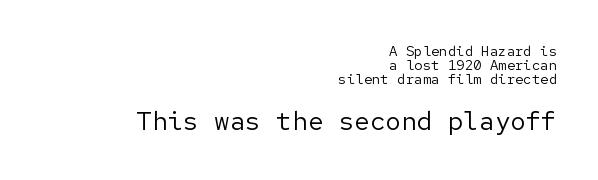
Q: Is the text bold? A: No.
Q: Is the text italic (slanted)? A: No, it is upright.
Q: Is the text underlined? A: No.
Q: How is the paragraph aligned? A: Right-aligned.
Q: Is the spacing between letters normal or unusually wide? A: Normal.
Q: Is the spacing between lines tight, normal or loose? A: Tight.
Q: Which block of text is set in a larger size, the first (top) or the second (bottom)? A: The second (bottom) one.
